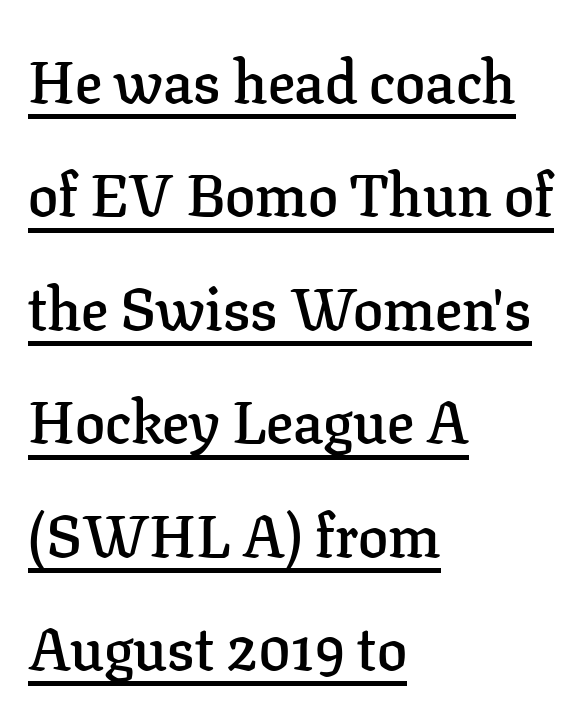
Q: Is the text bold? A: Semi-bold.
Q: Is the text italic (slanted)? A: No, it is upright.
Q: Is the typeface a serif or a sans-serif typeface? A: Serif.
Q: Is the text underlined? A: Yes.
Q: How is the paragraph aligned? A: Left-aligned.
Q: Is the spacing between letters normal or unusually wide? A: Normal.
Q: Width (condensed, normal, or wide)? A: Normal.
Q: Stroke contrast? A: Low.
Q: x-height? A: Medium.
Q: Monospaced? A: No.
